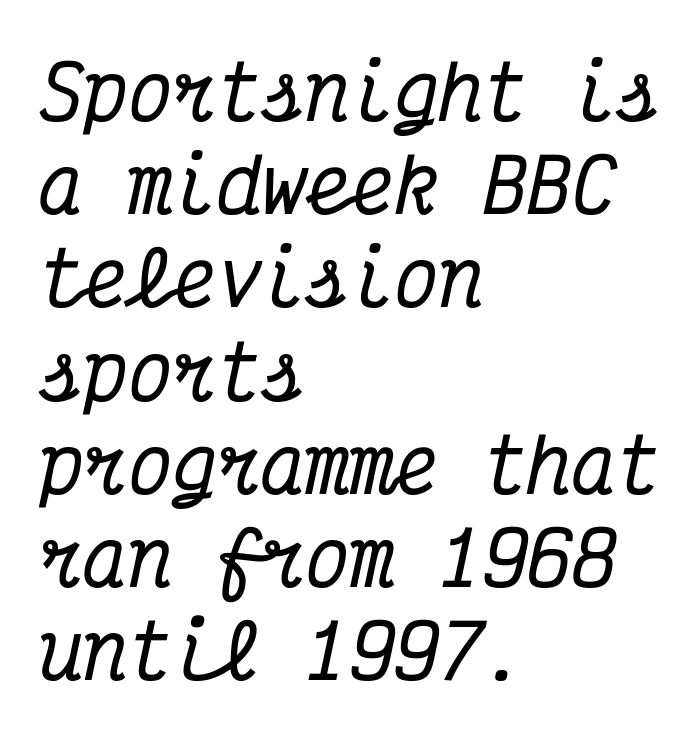
Q: Is the text italic (slanted)? A: Yes, it leans right by about 12 degrees.
Q: Is the typeface a serif or a sans-serif typeface? A: Serif.
Q: Is the text underlined? A: No.
Q: How is the paragraph aligned? A: Left-aligned.
Q: Is the spacing between letters normal or unusually wide? A: Normal.
Q: Is the spacing between lines tight, normal or loose? A: Normal.
Q: Width (condensed, normal, or wide)? A: Condensed.
Q: Stroke contrast? A: Medium.
Q: x-height? A: Medium.
Q: Monospaced? A: Yes.
